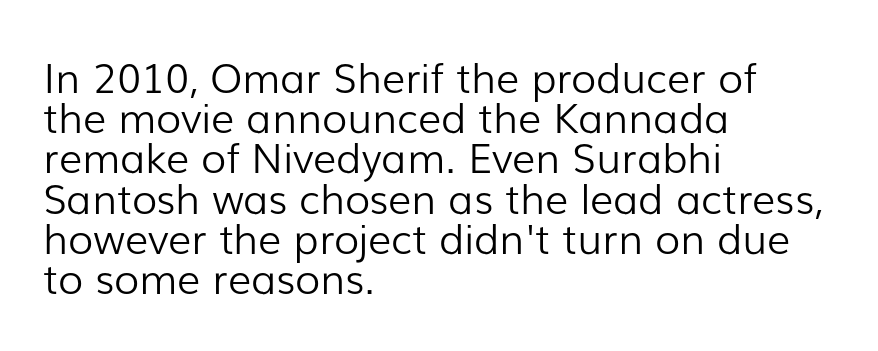
Nobody touched the tracking dial on this one. Words float on clear page, feet unadorned. Closely set lines give the paragraph a compact silhouette. Short and long lines alike share a common starting point at left.
